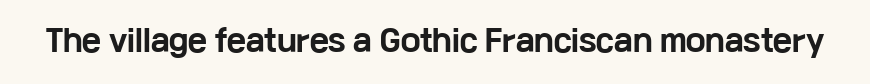
The image shows 29 px bold, wide sans-serif type, upright; set normal letter spacing, not underlined; low stroke contrast and a medium x-height.
